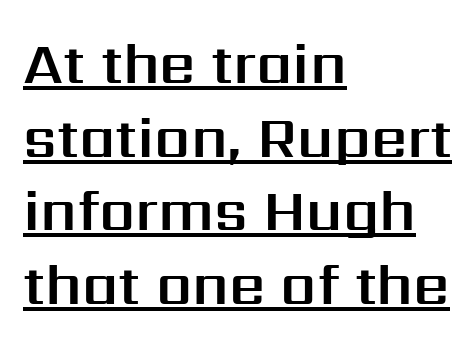
{"serif": "no", "italic": "no", "width": "normal", "stroke_contrast": "medium", "x_height": "medium", "monospaced": "no", "underline": "yes", "align": "left", "line_spacing": "normal", "line_spacing_ratio": 1.29, "letter_spacing": "normal", "letter_spacing_em": 0.0, "glyph_px": 57}
